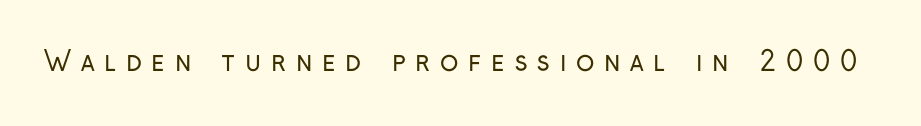
Q: Is the text bold? A: No.
Q: Is the text italic (slanted)? A: No, it is upright.
Q: Is the text underlined? A: No.
Q: Is the spacing between letters normal or unusually wide? A: Unusually wide.
